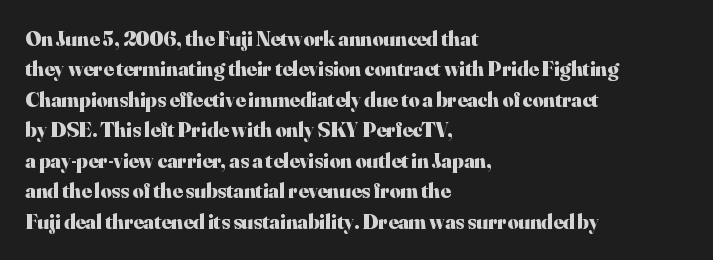
Q: Is the text bold? A: Yes.
Q: Is the text italic (slanted)? A: No, it is upright.
Q: Is the text underlined? A: No.
Q: How is the paragraph aligned? A: Left-aligned.
Q: Is the spacing between letters normal or unusually wide? A: Normal.
Q: Is the spacing between lines tight, normal or loose? A: Normal.
